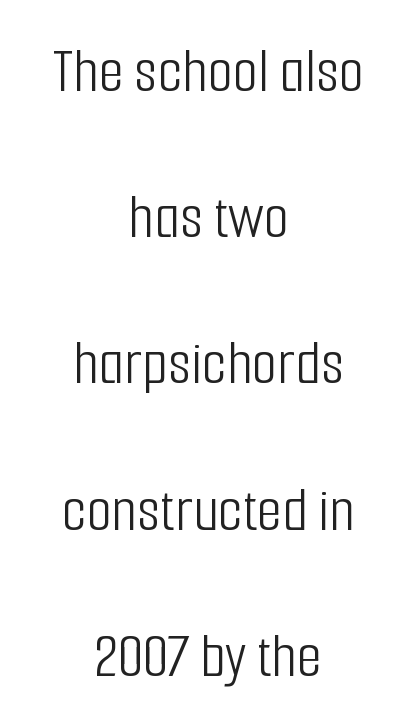
Q: Is the text bold? A: No.
Q: Is the text italic (slanted)? A: No, it is upright.
Q: Is the typeface a serif or a sans-serif typeface? A: Sans-serif.
Q: Is the text underlined? A: No.
Q: How is the paragraph aligned? A: Centered.
Q: Is the spacing between letters normal or unusually wide? A: Normal.
Q: Is the spacing between lines tight, normal or loose? A: Loose.
Q: Width (condensed, normal, or wide)? A: Condensed.
Q: Stroke contrast? A: Low.
Q: x-height? A: Medium.
Q: Monospaced? A: No.
